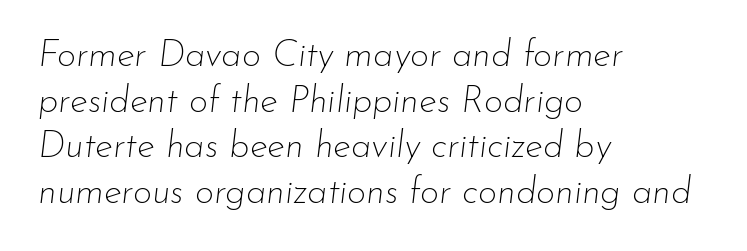
The font is comparable to plain body text, perhaps lighter. This sample uses an oblique cut, with every glyph tilted off the vertical. Compared with typical body copy, the letter spacing here is the same. The string is rendered with underlining switched off. Proportional: the letters do not fall into vertical columns. Where is the straight margin? On the left.
